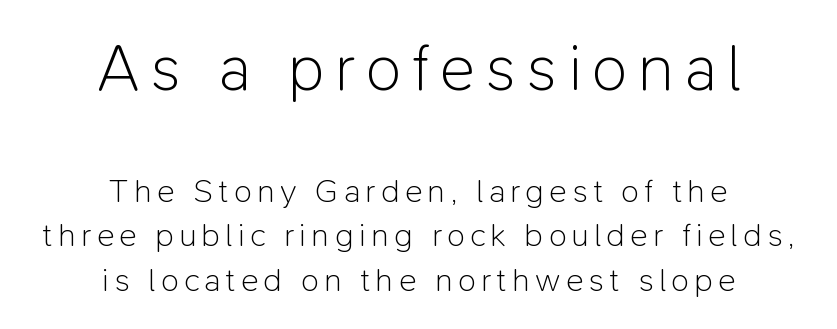
The image shows 66 px light sans-serif type, upright; set centered, normal line spacing (1.35x), not underlined; the first (top) block is 2.0x larger; low stroke contrast and a medium x-height.
